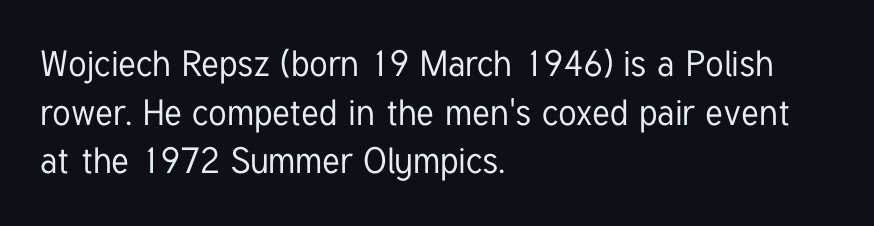
The space directly below the letters is spotless. Horizontal bands of white between lines are of average thickness. The text was rendered using a sans face with plain stroke endings. A student would call this left alignment; a typographer would say flush left, rag right.
